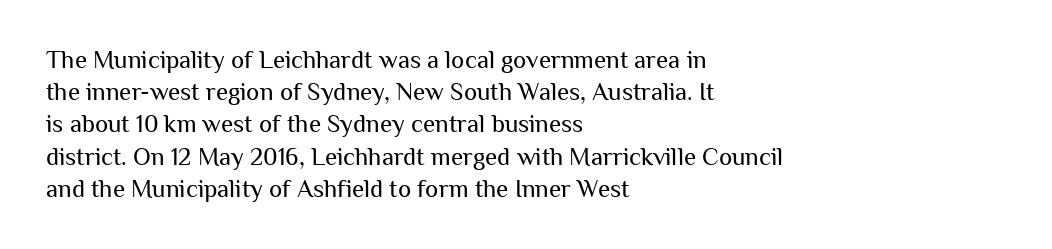
Q: Is the text bold? A: No.
Q: Is the text italic (slanted)? A: No, it is upright.
Q: Is the text underlined? A: No.
Q: How is the paragraph aligned? A: Left-aligned.
Q: Is the spacing between letters normal or unusually wide? A: Normal.
Q: Is the spacing between lines tight, normal or loose? A: Normal.
